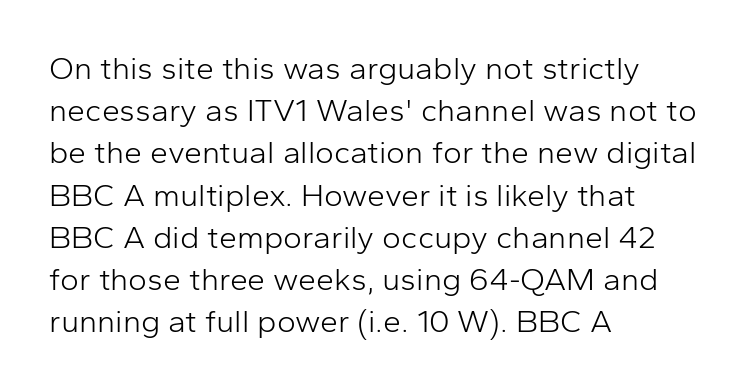
The image shows 32 px light sans-serif type, upright; set left-aligned, normal line spacing (1.32x), normal letter spacing, not underlined; low stroke contrast and a medium x-height.
